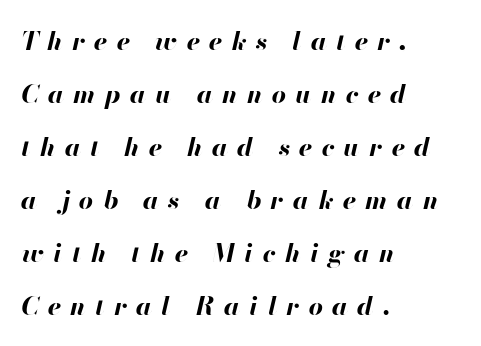
Letter spacing: wide. The space between consecutive lines is lavish. Yep, that's italic — everything's leaning. The words here are not underlined. Typeset ragged right — the left edge is the straight one. Strong, thick strokes mark this as bold type.
